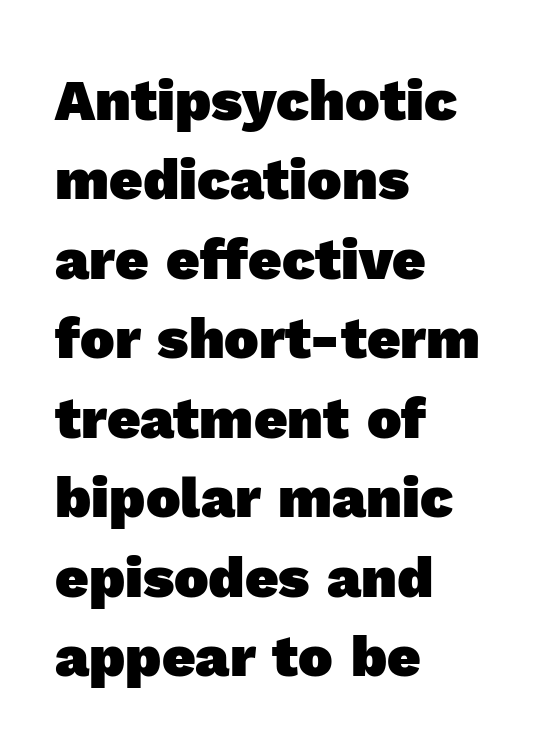
Each row of text sits above clean, open space. Caption: standard tracking, unaltered. Pretty heavy lettering here — definitely bold. In CSS terms this would be text-align: left. Grotesque or geometric, the face here clearly has no serifs. The space between consecutive lines is moderate.
